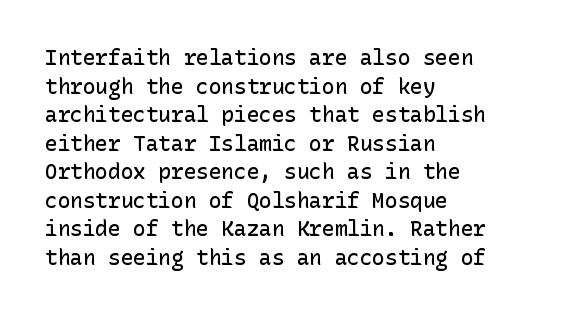
{"italic": "no", "bold": "semi", "underline": "no", "align": "left", "line_spacing": "normal", "line_spacing_ratio": 1.36, "letter_spacing": "normal", "letter_spacing_em": 0.0, "glyph_px": 21}
